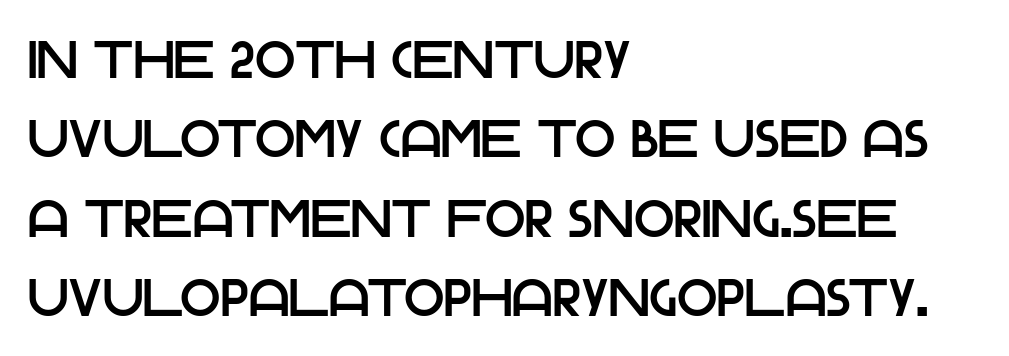
Q: Is the text italic (slanted)? A: No, it is upright.
Q: Is the typeface a serif or a sans-serif typeface? A: Sans-serif.
Q: Is the text underlined? A: No.
Q: How is the paragraph aligned? A: Left-aligned.
Q: Is the spacing between letters normal or unusually wide? A: Normal.
Q: Is the spacing between lines tight, normal or loose? A: Normal.
Q: Width (condensed, normal, or wide)? A: Normal.
Q: Stroke contrast? A: Low.
Q: x-height? A: Large.
Q: Monospaced? A: No.
